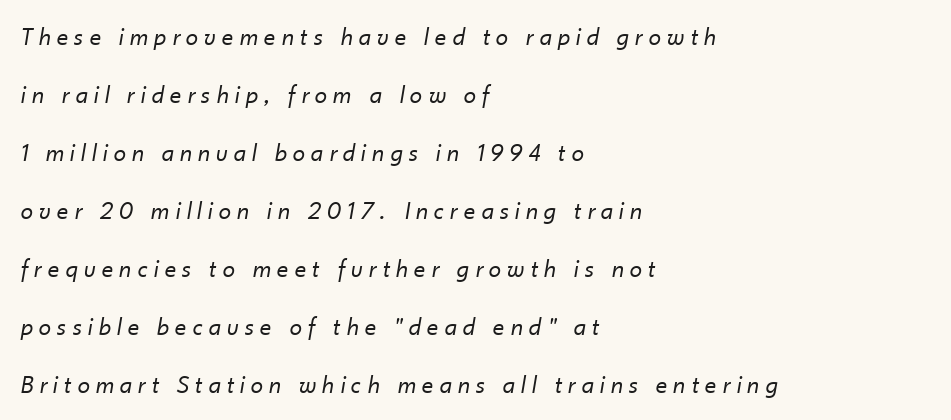
The characters are drawn with everyday or finer stroke widths. This rendering uses left alignment, leaving the right contour irregular. Airy leading. This sample uses expanded letter spacing, leaving extra air between glyphs. Tall strokes in this sample are angled rather than plumb. Descender tails drop into unmarked territory.
